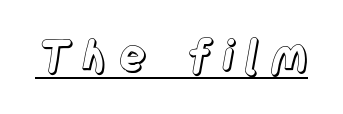
The image shows 43 px condensed type; set unusually wide letter spacing (+0.22 em), underlined; a large x-height.
